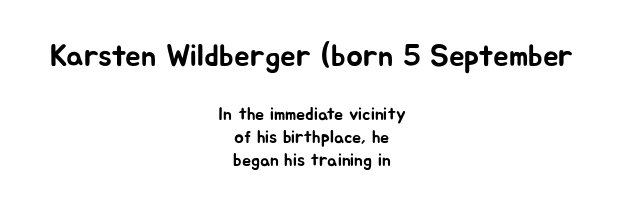
The image shows 31 px sans-serif type, upright; set centered, normal line spacing (1.27x), normal letter spacing, not underlined; the first (top) block is 1.72x larger; low stroke contrast and a medium x-height.
